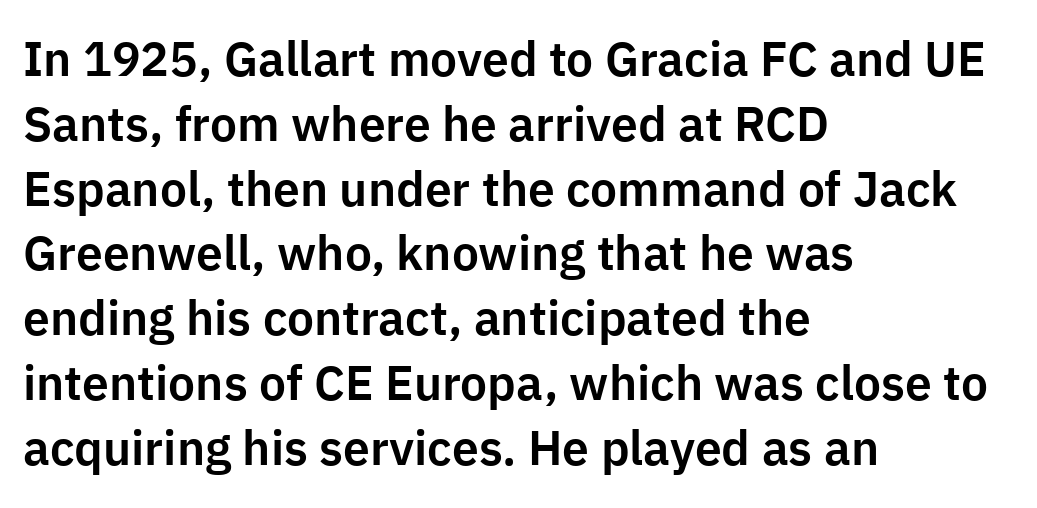
{"serif": "no", "italic": "no", "width": "normal", "stroke_contrast": "low", "x_height": "medium", "monospaced": "no", "underline": "no", "align": "left", "line_spacing": "normal", "line_spacing_ratio": 1.35, "letter_spacing": "normal", "letter_spacing_em": 0.0, "glyph_px": 48}
